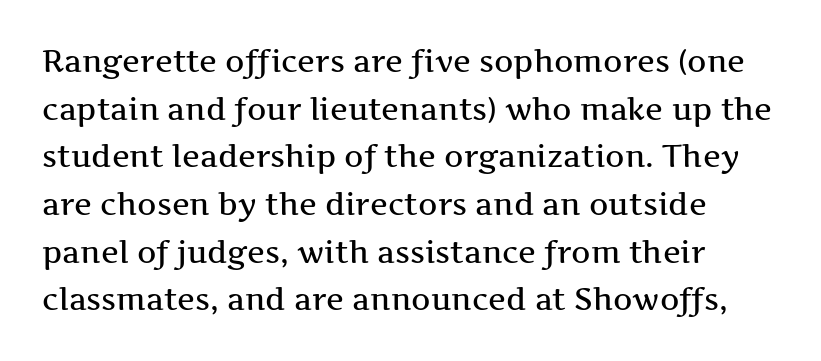
{"serif": "yes", "italic": "no", "width": "wide", "stroke_contrast": "medium", "x_height": "medium", "monospaced": "no", "underline": "no", "line_spacing": "normal", "line_spacing_ratio": 1.59, "letter_spacing": "normal", "letter_spacing_em": 0.0, "glyph_px": 30}
